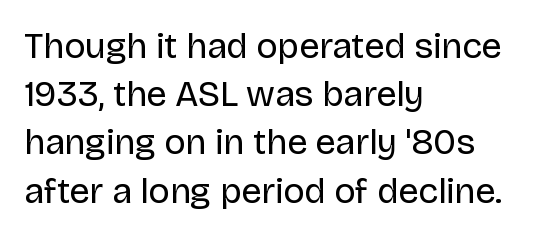
Q: Is the text bold? A: No.
Q: Is the text italic (slanted)? A: No, it is upright.
Q: Is the typeface a serif or a sans-serif typeface? A: Sans-serif.
Q: Is the text underlined? A: No.
Q: How is the paragraph aligned? A: Left-aligned.
Q: Is the spacing between letters normal or unusually wide? A: Normal.
Q: Is the spacing between lines tight, normal or loose? A: Normal.
Q: Width (condensed, normal, or wide)? A: Normal.
Q: Stroke contrast? A: Low.
Q: x-height? A: Large.
Q: Monospaced? A: No.
